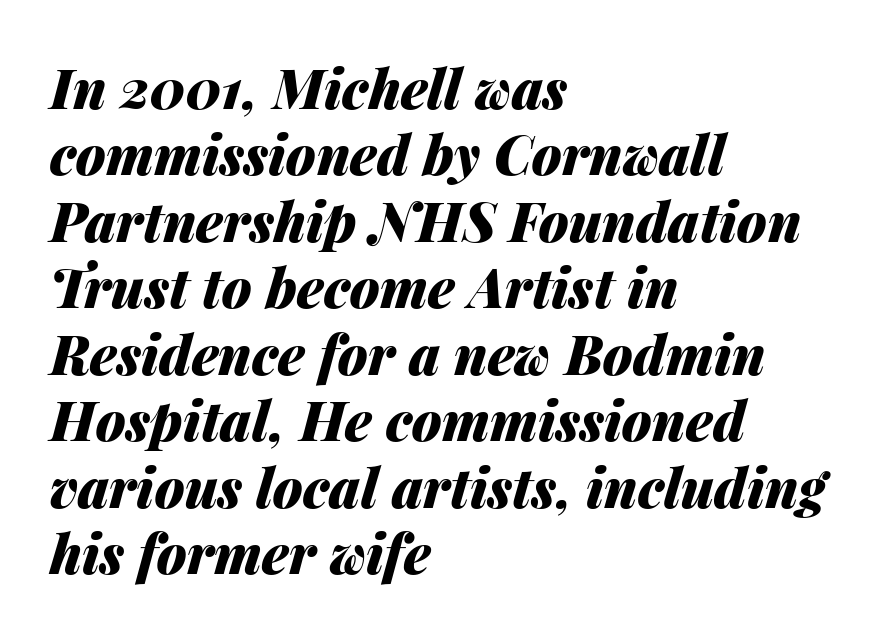
Q: Is the text bold? A: Yes.
Q: Is the text italic (slanted)? A: Yes, it leans right by about 14 degrees.
Q: Is the text underlined? A: No.
Q: How is the paragraph aligned? A: Left-aligned.
Q: Is the spacing between letters normal or unusually wide? A: Normal.
Q: Width (condensed, normal, or wide)? A: Normal.
Q: Stroke contrast? A: Medium.
Q: x-height? A: Medium.
Q: Monospaced? A: No.
